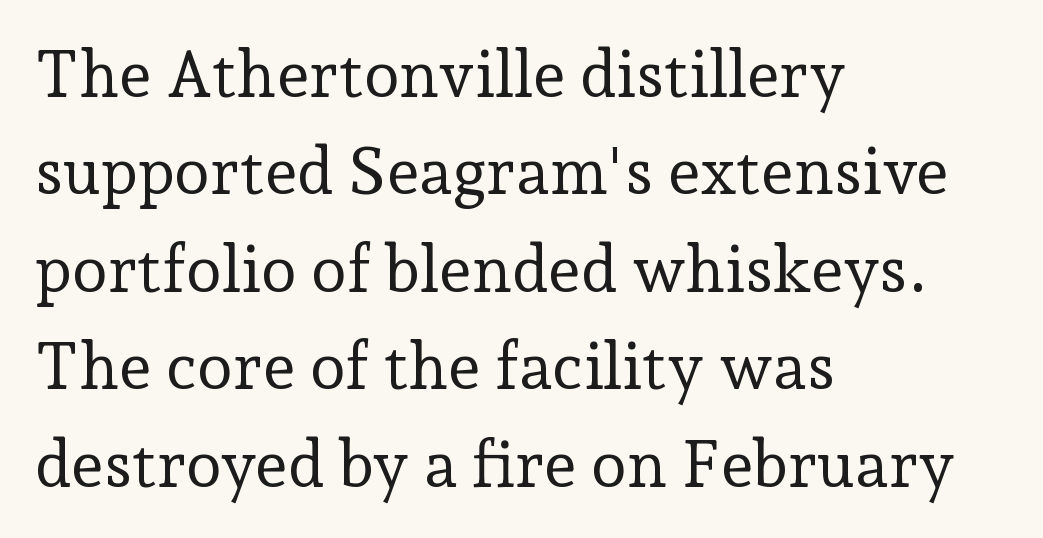
Underlining? Definitely not there. Regarding serifs, this sample has them. Heaviness? Minimal to ordinary, like unemphasized prose. Italic: no, the glyphs are upright roman.
